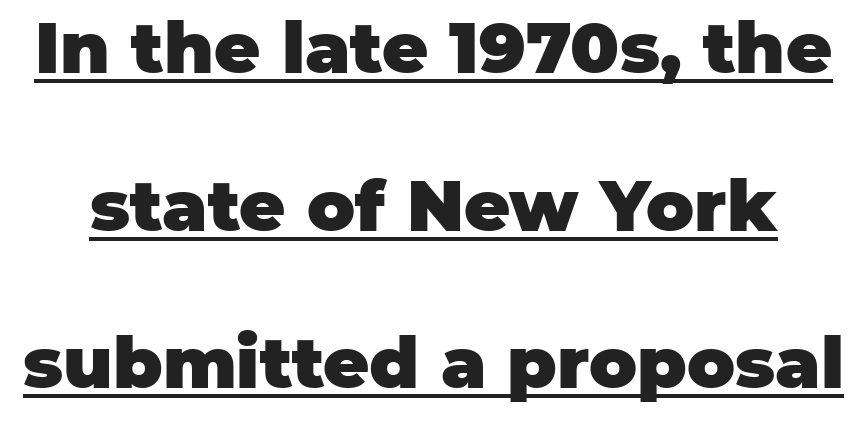
The image shows 71 px heavy sans-serif type, upright; set loose line spacing (2.22x), normal letter spacing, underlined; low stroke contrast and a large x-height.
